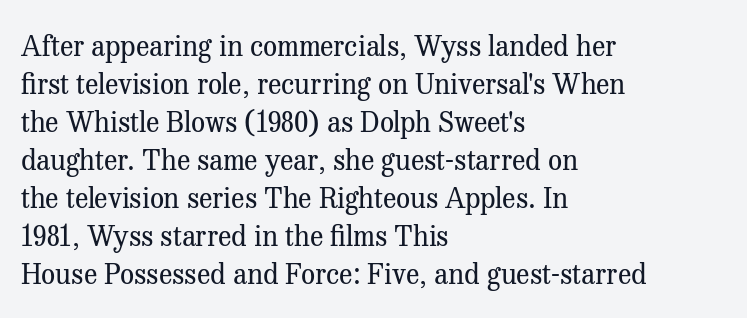
The rendering uses a moderate line-height, typical for paragraphs. Weight: not bold — regular or lighter. A classic flush-left, rag-right setting is used for this passage. The glyphs are unaccompanied by any horizontal stroke below them. The letters sit at their default tracking, neither squeezed nor spread.
